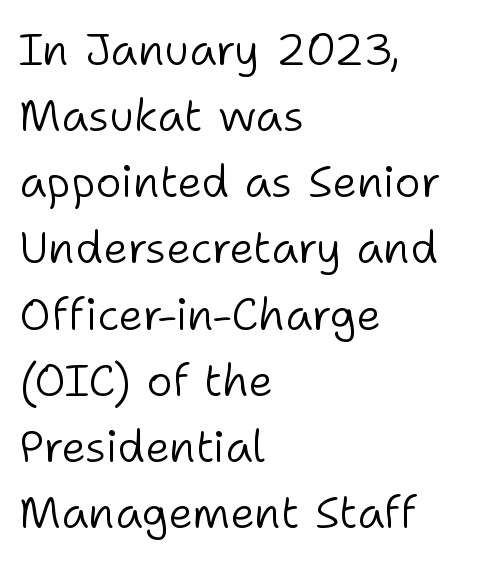
Q: Is the text bold? A: No.
Q: Is the text italic (slanted)? A: No, it is upright.
Q: Is the typeface a serif or a sans-serif typeface? A: Sans-serif.
Q: Is the text underlined? A: No.
Q: How is the paragraph aligned? A: Left-aligned.
Q: Is the spacing between letters normal or unusually wide? A: Normal.
Q: Is the spacing between lines tight, normal or loose? A: Normal.
Q: Width (condensed, normal, or wide)? A: Normal.
Q: Stroke contrast? A: Low.
Q: x-height? A: Medium.
Q: Monospaced? A: No.
